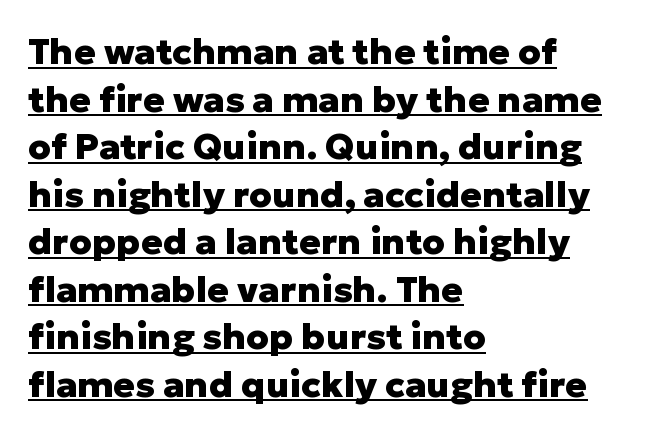
{"serif": "no", "italic": "no", "bold": "yes", "weight": "heavy", "width": "normal", "stroke_contrast": "low", "x_height": "medium", "monospaced": "no", "underline": "yes", "align": "left", "line_spacing": "normal", "line_spacing_ratio": 1.32, "letter_spacing": "normal", "letter_spacing_em": 0.0, "glyph_px": 36}
